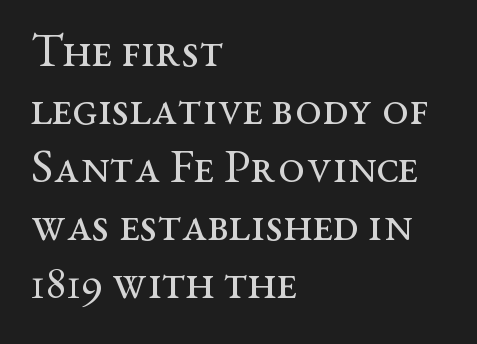
The image shows 48 px regular-weight, wide serif type, upright; set left-aligned, line spacing 1.21x, normal letter spacing, not underlined; medium stroke contrast and a medium x-height.
